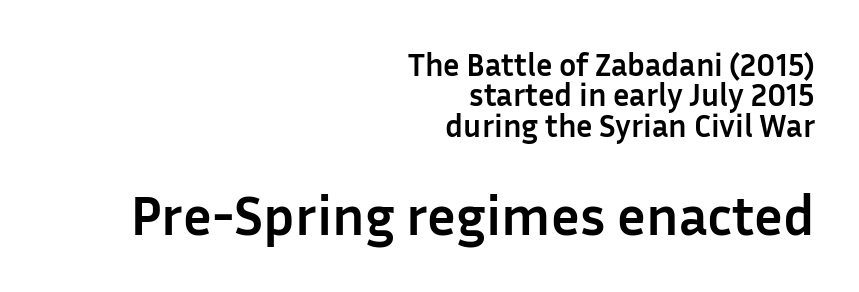
Q: Is the text bold? A: Yes.
Q: Is the text italic (slanted)? A: No, it is upright.
Q: Is the typeface a serif or a sans-serif typeface? A: Sans-serif.
Q: Is the text underlined? A: No.
Q: How is the paragraph aligned? A: Right-aligned.
Q: Is the spacing between letters normal or unusually wide? A: Normal.
Q: Is the spacing between lines tight, normal or loose? A: Tight.
Q: Which block of text is set in a larger size, the first (top) or the second (bottom)? A: The second (bottom) one.
Q: Width (condensed, normal, or wide)? A: Normal.
Q: Stroke contrast? A: Low.
Q: x-height? A: Medium.
Q: Monospaced? A: No.
